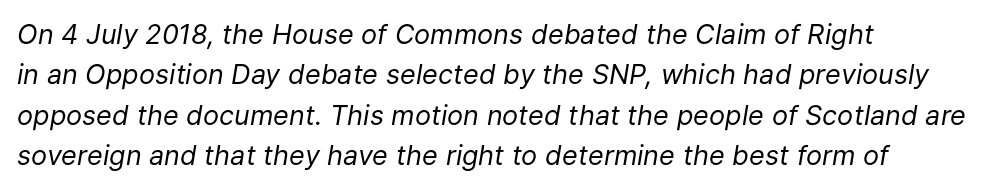
Honestly, there is no underline to notice here at all. Reading down the block, your eye returns to a fixed left position each line. It's the slanting kind of type. Caption: face not bold, strokes unweighted. The rows are spaced the way most documents space them.
